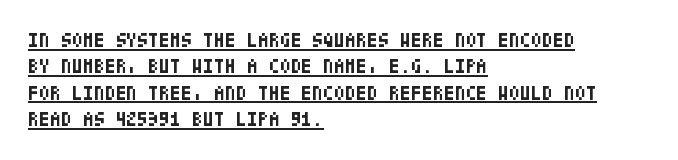
Q: Is the text bold? A: Yes.
Q: Is the text italic (slanted)? A: No, it is upright.
Q: Is the text underlined? A: Yes.
Q: How is the paragraph aligned? A: Left-aligned.
Q: Is the spacing between letters normal or unusually wide? A: Normal.
Q: Is the spacing between lines tight, normal or loose? A: Normal.
